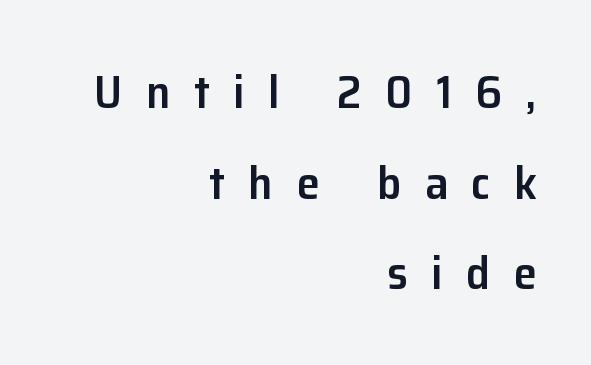
The image shows 47 px semibold sans-serif type, upright; set right-aligned, loose line spacing (1.93x), unusually wide letter spacing (+0.5 em), not underlined; low stroke contrast and a medium x-height.
